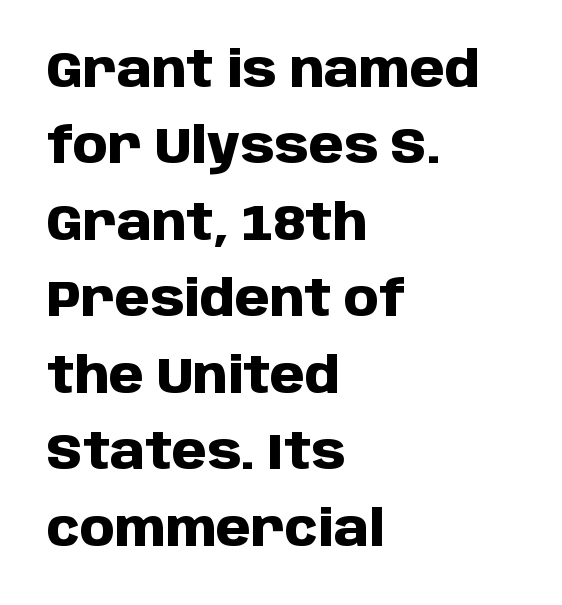
Look at the bottom of the vertical strokes: they stop flat, with no serifs. Weight check: bold — yes, fully. The passage shown stacks its lines at a standard gap. Default kerning and tracking; the words read as compact shapes. The letters advance in unequal steps, a hallmark of proportional type. The letters stand upright; this is a roman face.
